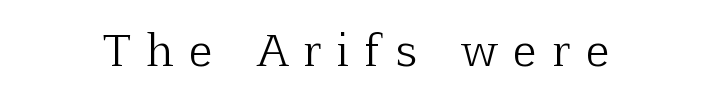
The typeface chosen for these lines features serifs. Characters remain perfectly vertical along every line. The rendering uses natural spacing where letterforms have individual widths. Letters have the restrained weight of plain body copy at most.
